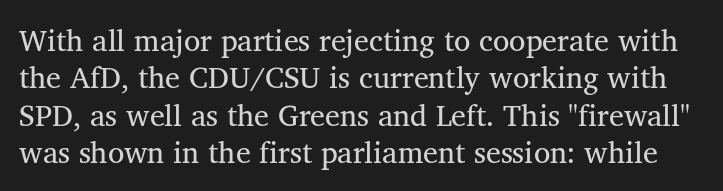
This reads as an unemphasized weight, regular at the heaviest. The font's upright variant was chosen for this text. Descender tails drop into unmarked territory. These lines are rendered in a variable-pitch font.
